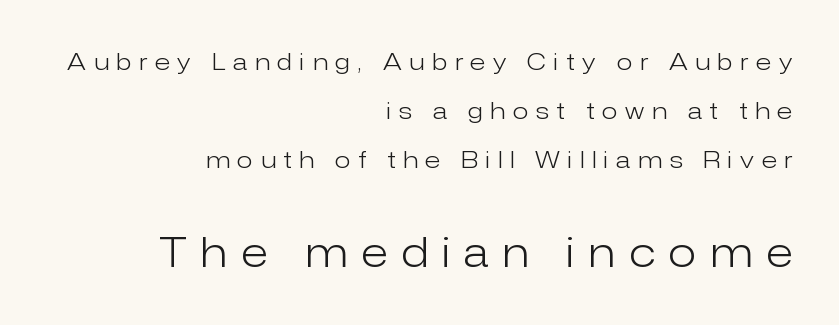
The image shows 41 px light sans-serif type, upright; set right-aligned, loose line spacing (2.14x), unusually wide letter spacing (+0.34 em), not underlined; the second (bottom) block is 1.78x larger; low stroke contrast and a medium x-height.
